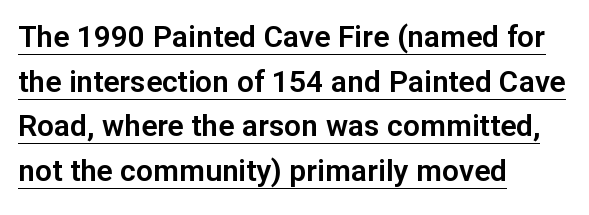
{"serif": "no", "italic": "no", "width": "normal", "stroke_contrast": "low", "x_height": "medium", "monospaced": "no", "underline": "yes", "align": "left", "line_spacing": "normal", "line_spacing_ratio": 1.49, "letter_spacing": "normal", "letter_spacing_em": 0.0, "glyph_px": 30}
